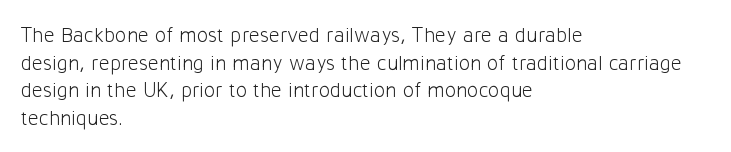
Every stem runs plumb, perpendicular to the baseline. Leftover space on each line is placed entirely after the last word. Check the space under the baseline: it is left empty. This reads as an unemphasized weight, regular at the heaviest. Caption: standard tracking, unaltered.
